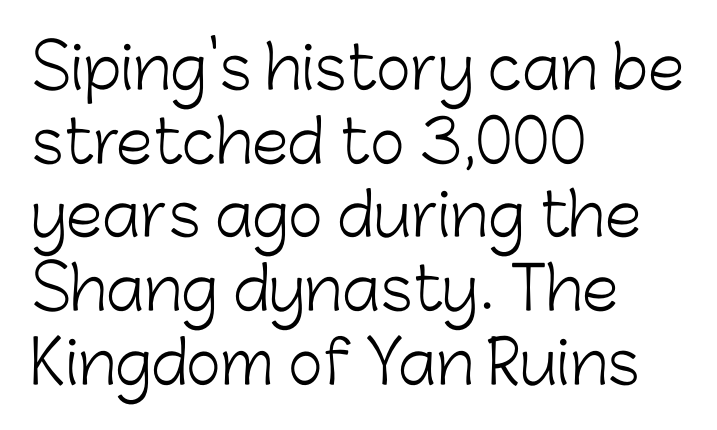
Q: Is the text bold? A: No.
Q: Is the text italic (slanted)? A: No, it is upright.
Q: Is the typeface a serif or a sans-serif typeface? A: Sans-serif.
Q: Is the text underlined? A: No.
Q: How is the paragraph aligned? A: Left-aligned.
Q: Is the spacing between letters normal or unusually wide? A: Normal.
Q: Is the spacing between lines tight, normal or loose? A: Normal.
Q: Width (condensed, normal, or wide)? A: Normal.
Q: Stroke contrast? A: Low.
Q: x-height? A: Medium.
Q: Monospaced? A: No.
